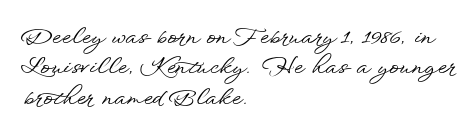
{"underline": "no", "align": "left", "line_spacing": "normal", "line_spacing_ratio": 1.32, "letter_spacing": "normal", "letter_spacing_em": 0.0, "glyph_px": 23}
